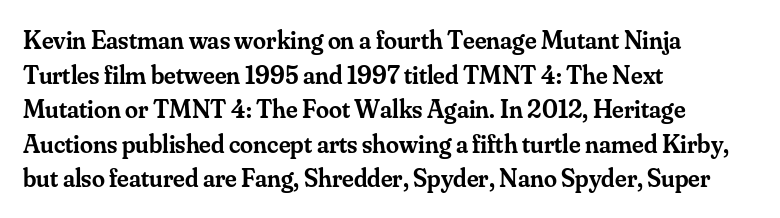
The image shows 26 px text type, upright; set left-aligned, normal line spacing (1.33x), normal letter spacing, not underlined.
